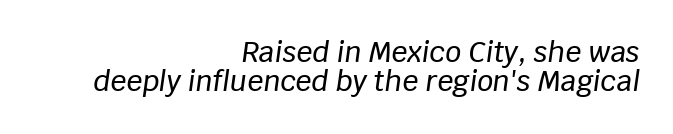
Q: Is the text italic (slanted)? A: Yes, it leans right by about 8 degrees.
Q: Is the text underlined? A: No.
Q: How is the paragraph aligned? A: Right-aligned.
Q: Is the spacing between letters normal or unusually wide? A: Normal.
Q: Is the spacing between lines tight, normal or loose? A: Tight.
Q: Width (condensed, normal, or wide)? A: Normal.
Q: Stroke contrast? A: Low.
Q: x-height? A: Large.
Q: Monospaced? A: No.
